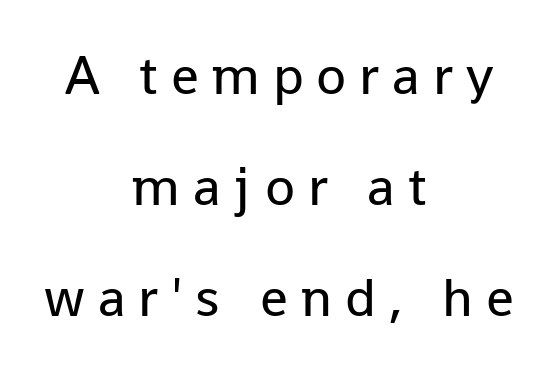
The image shows 55 px regular-weight sans-serif type, upright; set centered, loose line spacing (2.02x), unusually wide letter spacing (+0.23 em), not underlined; low stroke contrast and a medium x-height.
